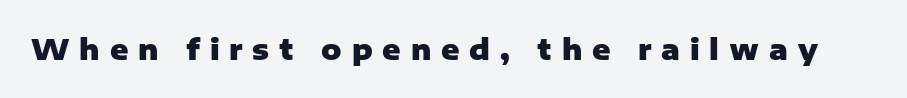
Style check: upright. No word sits above an underline. Observe the wide spacing: letters keep a clear distance from each other. Weight: bold. The typeface chosen for these lines omits serifs. Is this a fixed-width face? No — the glyphs have proportional, varying widths.
